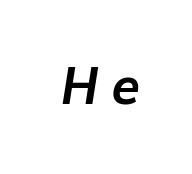
The image shows 52 px bold type, italic (leaning right); set unusually wide letter spacing (+0.23 em), not underlined; low stroke contrast and a medium x-height.
